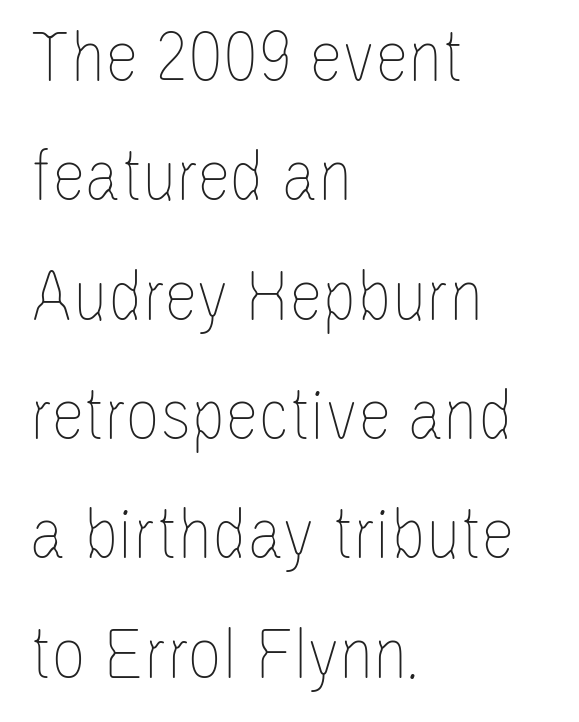
The image shows 76 px thin, condensed type, upright; set left-aligned, normal line spacing (1.57x), normal letter spacing, not underlined; low stroke contrast and a large x-height.
